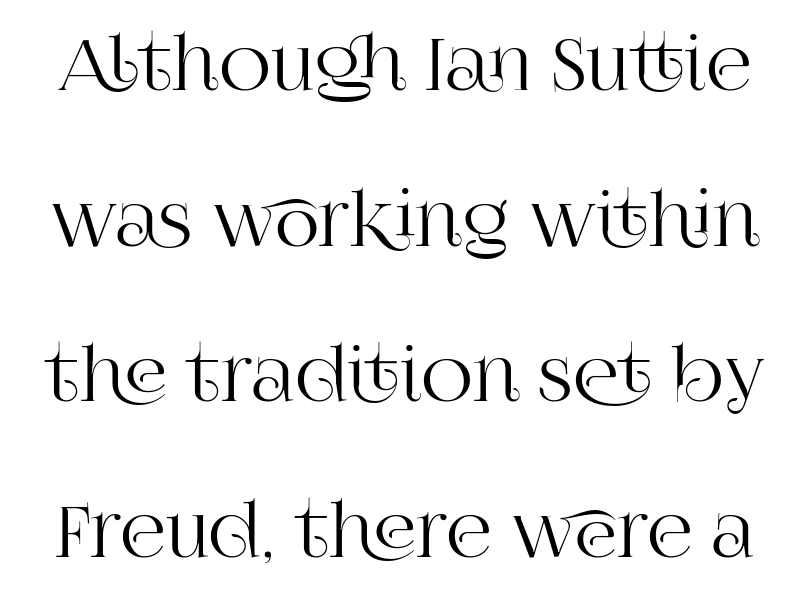
The image shows 72 px serif type, upright; set loose line spacing (2.16x), normal letter spacing, not underlined; high stroke contrast and a large x-height.
